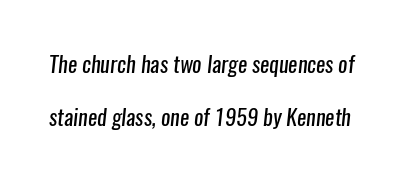
{"bold": "no", "underline": "no", "line_spacing": "loose", "line_spacing_ratio": 2.39, "letter_spacing": "normal", "letter_spacing_em": 0.0, "glyph_px": 22}
